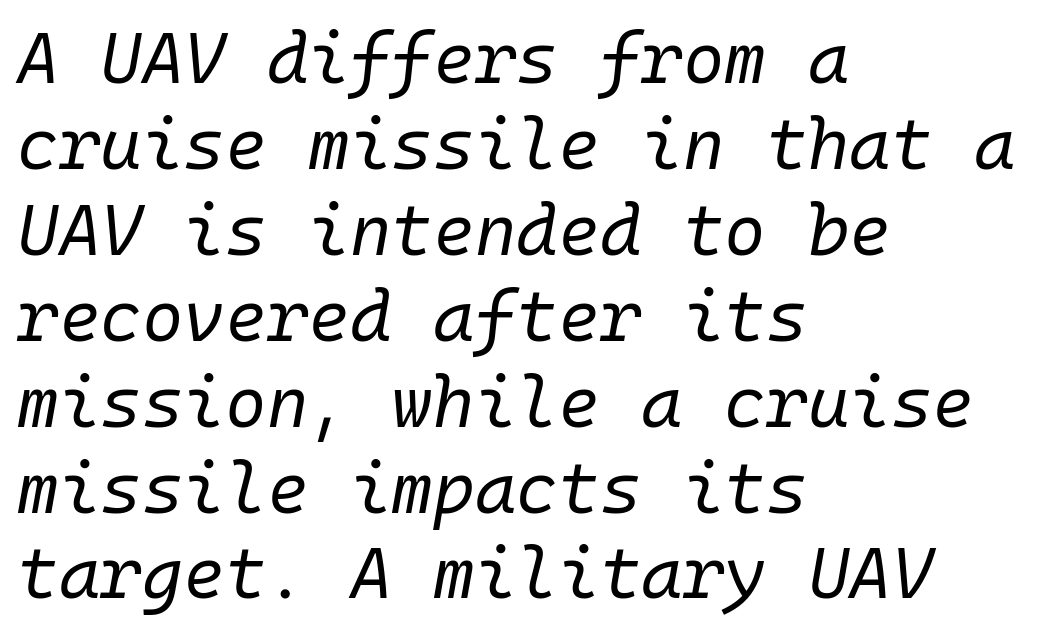
The image shows 71 px regular-weight type, italic (leaning right), monospaced; set left-aligned, line spacing 1.21x, normal letter spacing, not underlined; low stroke contrast and a medium x-height.
